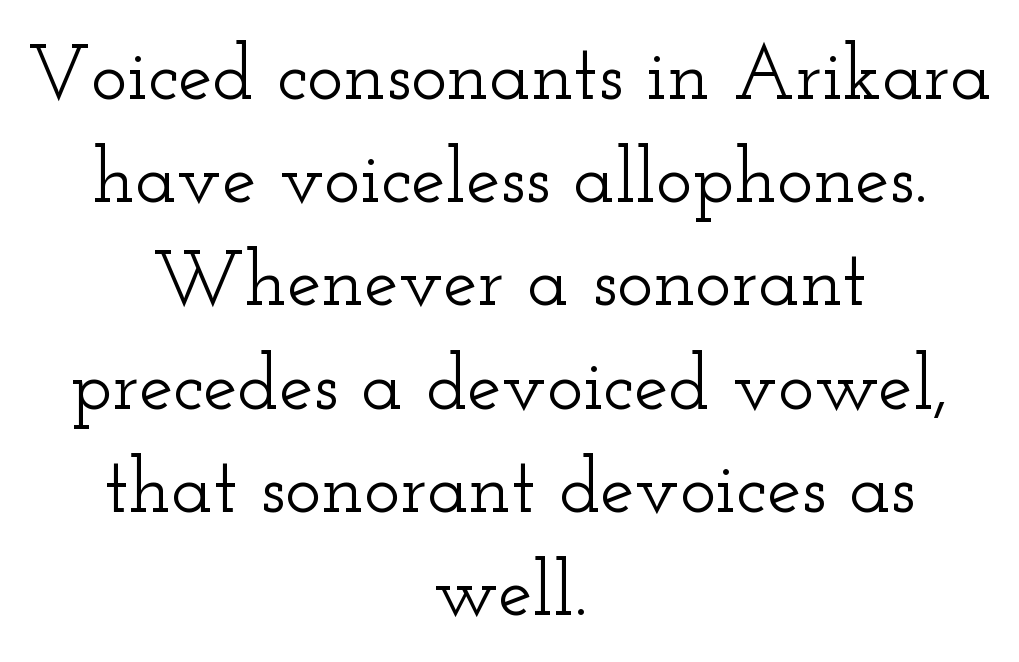
The image shows 77 px wide serif type, upright; set centered, normal line spacing (1.34x), normal letter spacing, not underlined; low stroke contrast and a small x-height.
